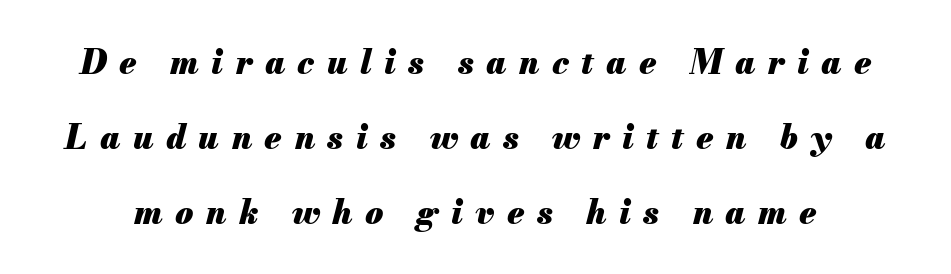
The image shows 33 px heavy type, italic (leaning right); set loose line spacing (2.27x), unusually wide letter spacing (+0.38 em), not underlined; medium stroke contrast and a small x-height.
